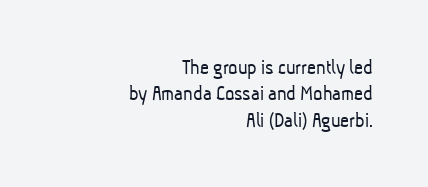
The image shows 22 px text type; set right-aligned, line spacing 1.2x, normal letter spacing, not underlined.
